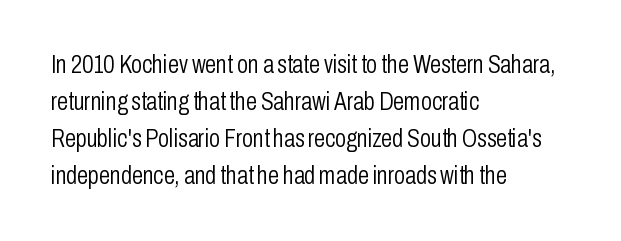
The image shows 25 px text type, upright; set left-aligned, normal line spacing (1.48x), normal letter spacing, not underlined.
